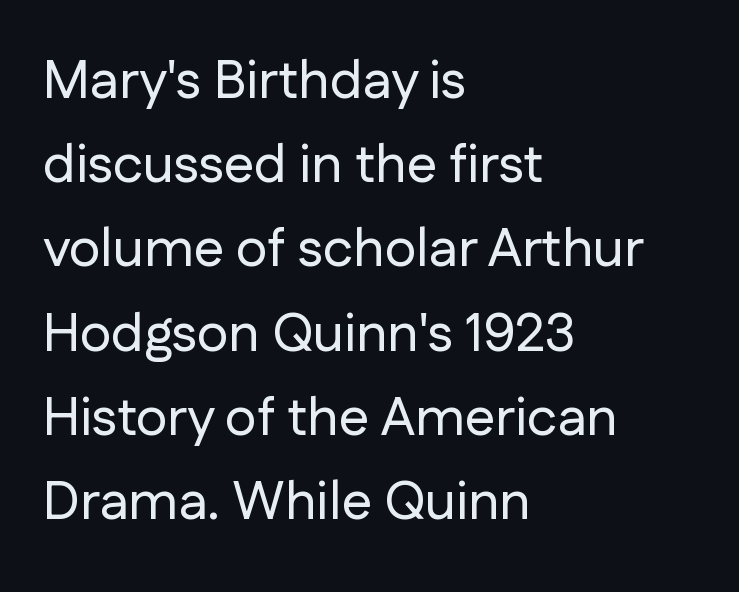
You could not count columns in this text — the font is proportionally spaced. Short note: letters normally spaced. This rendering features lettering with no underline. One-word summary of the alignment: left. Vertically, the passage feels balanced, rows spaced as you'd expect.
